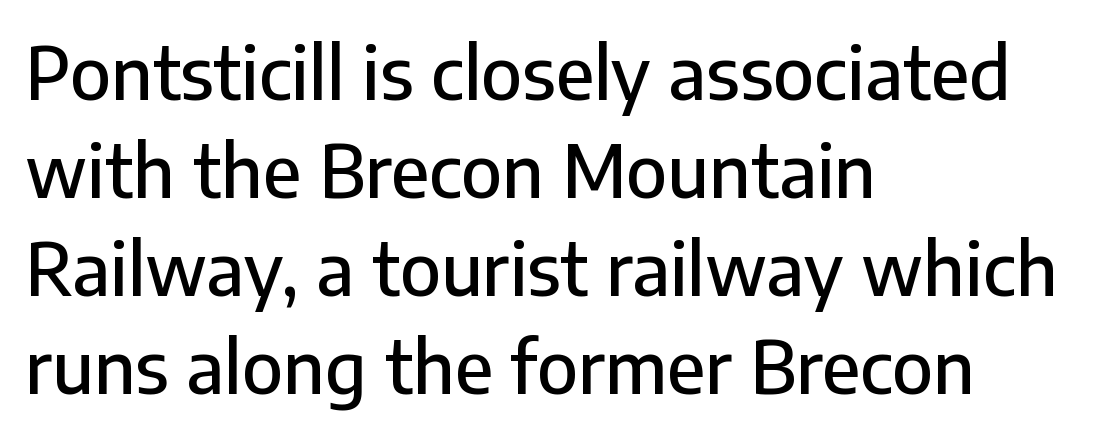
{"serif": "no", "italic": "no", "width": "normal", "stroke_contrast": "low", "x_height": "medium", "monospaced": "no", "underline": "no", "align": "left", "line_spacing": "normal", "line_spacing_ratio": 1.36, "letter_spacing": "normal", "letter_spacing_em": 0.0, "glyph_px": 72}
